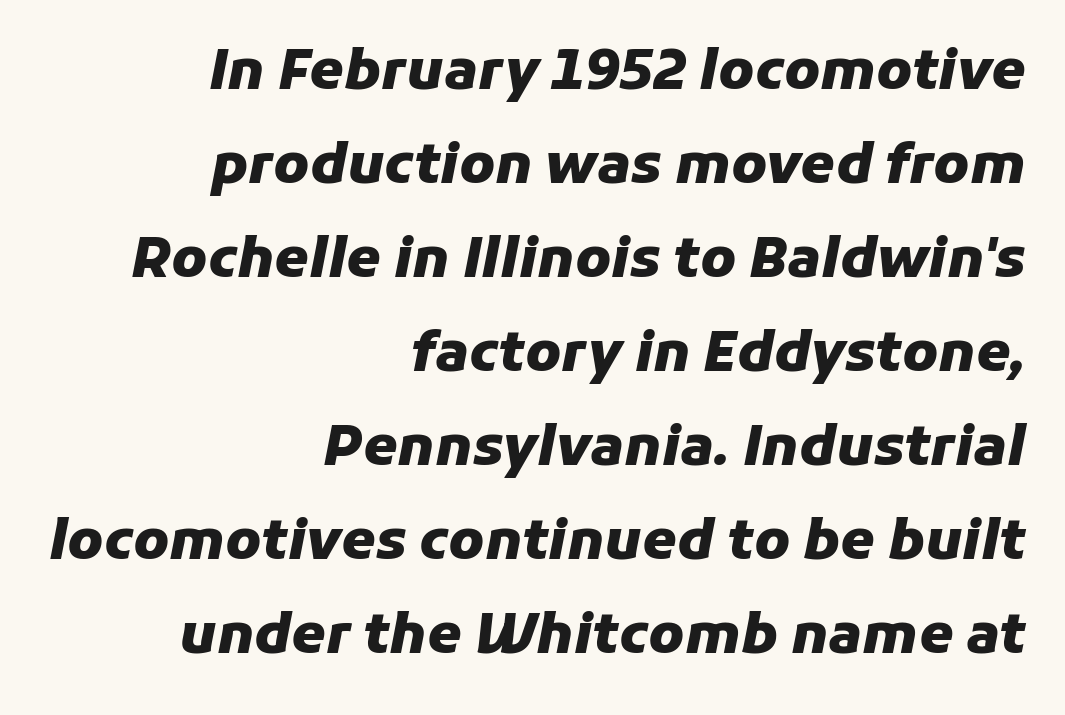
The image shows 55 px heavy type, italic (leaning right); set right-aligned, line spacing 1.71x, normal letter spacing, not underlined; low stroke contrast and a medium x-height.
